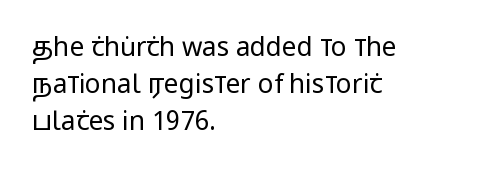
The rendering anchors every line to the left-hand side. A clean baseline with only descenders dipping below it. No chunkiness to these letters — they're not bold. Leading matches the norm, producing a regular column. Ascenders rise straight up at ninety degrees. Nobody touched the tracking dial on this one.
